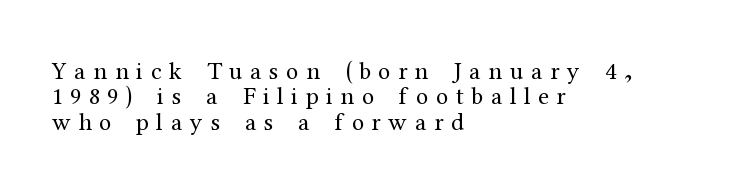
Line beginnings align vertically; line endings do not. A typesetter would call this leading minimal, almost set solid. Does the lettering tilt? It doesn't — this is upright. Weight: in the light-to-regular range. Descender tails drop into unmarked territory.
